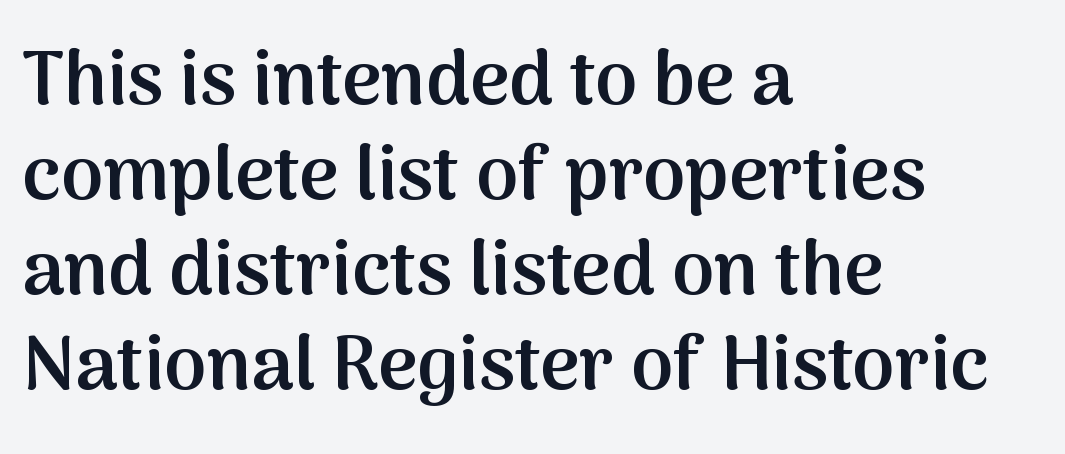
The image shows 76 px semibold sans-serif type, upright; set left-aligned, normal line spacing (1.25x), normal letter spacing, not underlined; medium stroke contrast and a medium x-height.
